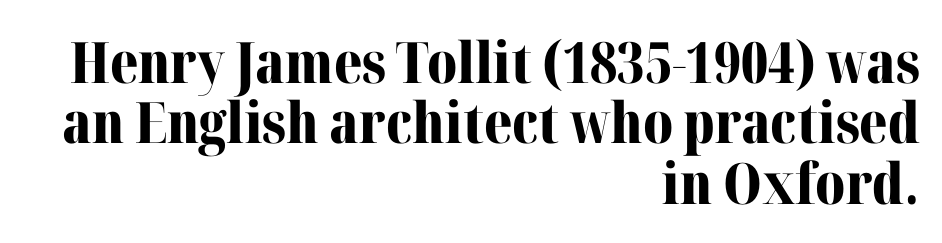
Q: Is the text bold? A: Yes.
Q: Is the text italic (slanted)? A: No, it is upright.
Q: Is the typeface a serif or a sans-serif typeface? A: Serif.
Q: Is the text underlined? A: No.
Q: How is the paragraph aligned? A: Right-aligned.
Q: Is the spacing between letters normal or unusually wide? A: Normal.
Q: Is the spacing between lines tight, normal or loose? A: Tight.
Q: Width (condensed, normal, or wide)? A: Normal.
Q: Stroke contrast? A: Medium.
Q: x-height? A: Medium.
Q: Monospaced? A: No.
